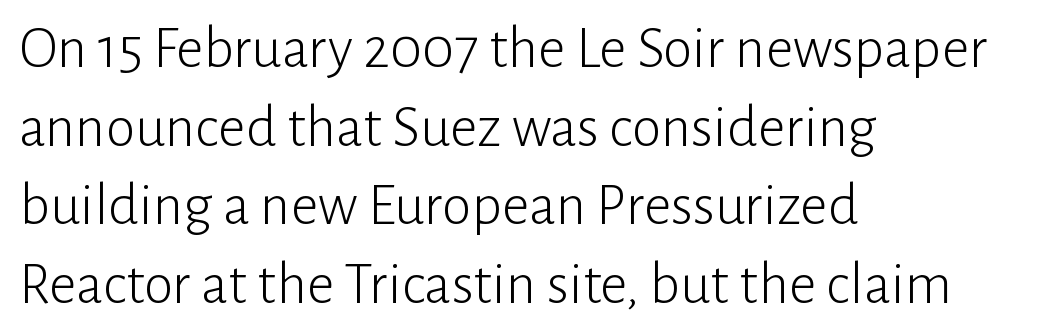
The image shows 60 px light sans-serif type, upright; set left-aligned, normal line spacing (1.31x), normal letter spacing, not underlined; low stroke contrast and a medium x-height.
